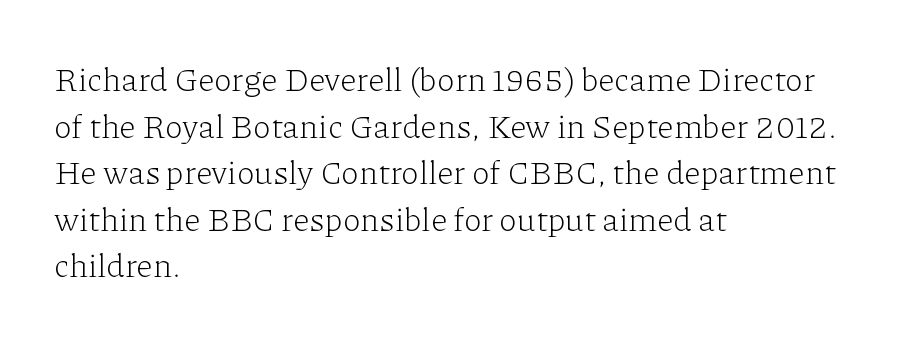
Q: Is the text bold? A: No.
Q: Is the text italic (slanted)? A: No, it is upright.
Q: Is the typeface a serif or a sans-serif typeface? A: Serif.
Q: Is the text underlined? A: No.
Q: How is the paragraph aligned? A: Left-aligned.
Q: Is the spacing between letters normal or unusually wide? A: Normal.
Q: Is the spacing between lines tight, normal or loose? A: Normal.
Q: Width (condensed, normal, or wide)? A: Normal.
Q: Stroke contrast? A: Low.
Q: x-height? A: Medium.
Q: Monospaced? A: No.
